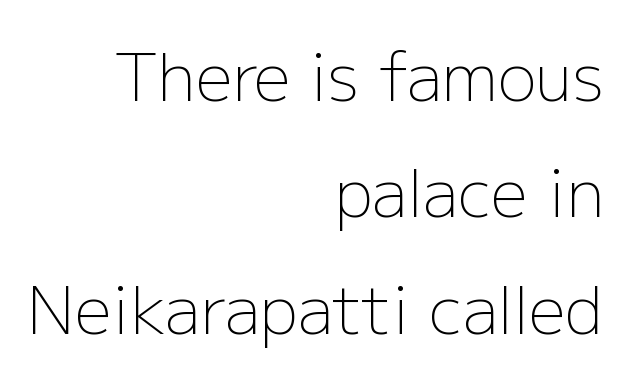
The image shows 65 px light sans-serif type, upright; set right-aligned, line spacing 1.79x, normal letter spacing, not underlined; low stroke contrast and a medium x-height.
